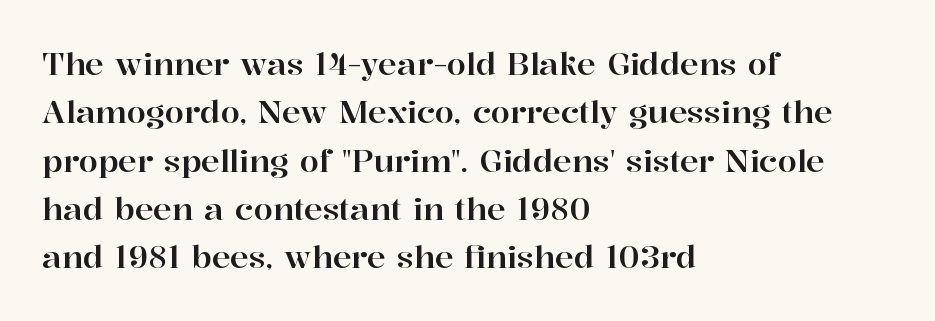
The image shows 31 px serif type, upright; set left-aligned, normal line spacing (1.56x), normal letter spacing, not underlined; high stroke contrast and a medium x-height.
